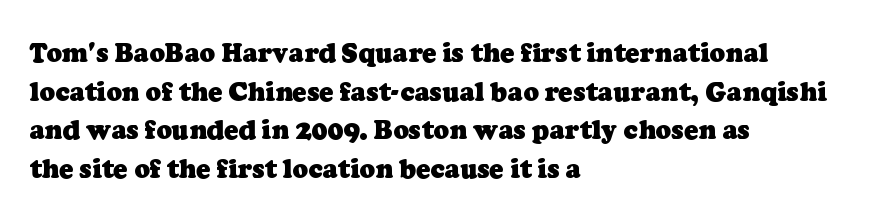
{"bold": "yes", "underline": "no", "align": "left", "line_spacing": "normal", "line_spacing_ratio": 1.49, "letter_spacing": "normal", "letter_spacing_em": 0.0, "glyph_px": 26}
